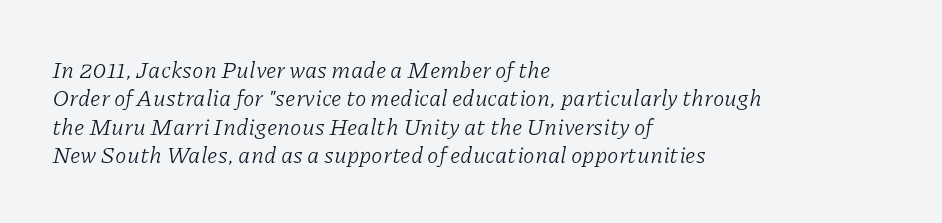
Q: Is the text bold? A: No.
Q: Is the text italic (slanted)? A: Yes, it leans right by about 11 degrees.
Q: Is the text underlined? A: No.
Q: How is the paragraph aligned? A: Left-aligned.
Q: Is the spacing between letters normal or unusually wide? A: Normal.
